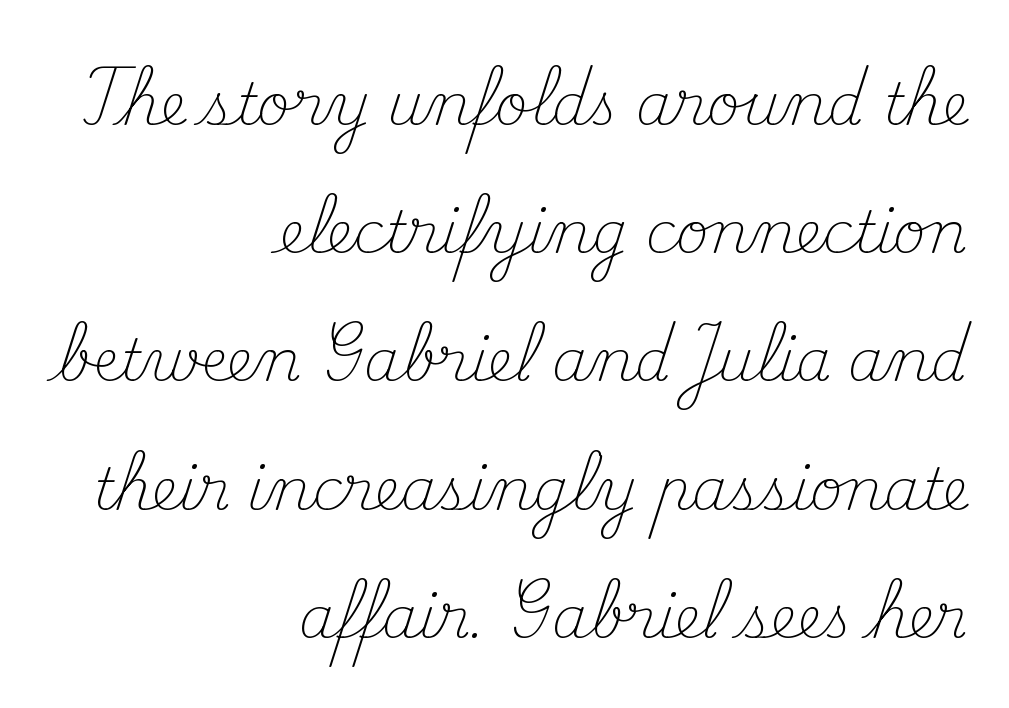
The image shows 57 px light serif type; set right-aligned, loose line spacing (2.25x), normal letter spacing, not underlined; medium stroke contrast and a small x-height.
